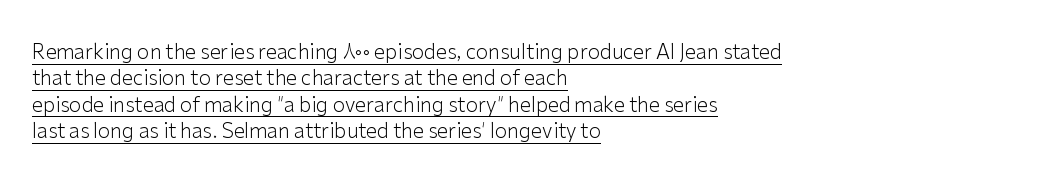
These lines sit exactly where default settings would place them. What decoration does the sample have? An underline. Glyph-to-glyph distance matches everyday printed text. Nope, not italic — everything's standing straight. Each line starts at the same left margin while the right side varies.
